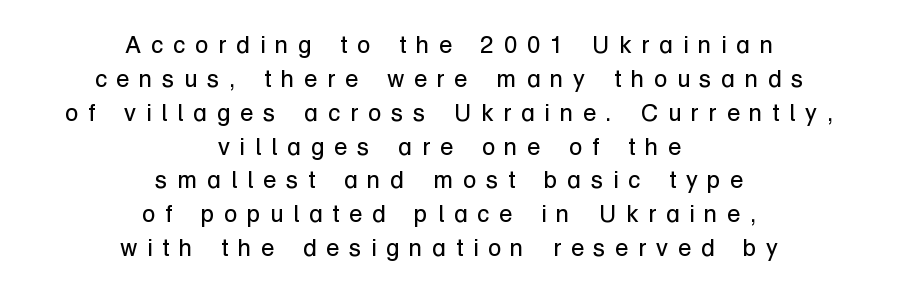
{"italic": "no", "bold": "no", "underline": "no", "align": "center", "line_spacing": "normal", "line_spacing_ratio": 1.41, "letter_spacing": "wide", "letter_spacing_em": 0.41, "glyph_px": 24}
